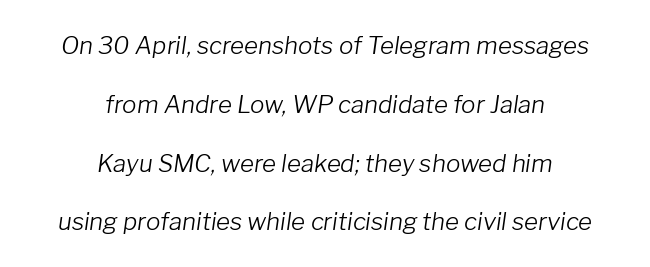
The gaps between neighbouring characters are ordinary and unremarkable. Line starts and ends both wander, symmetrically. Letters rest on an invisible, unmarked baseline. Rows of type keep a wide berth in the vertical direction. The strokes are not fattened; the text isn't bold.
